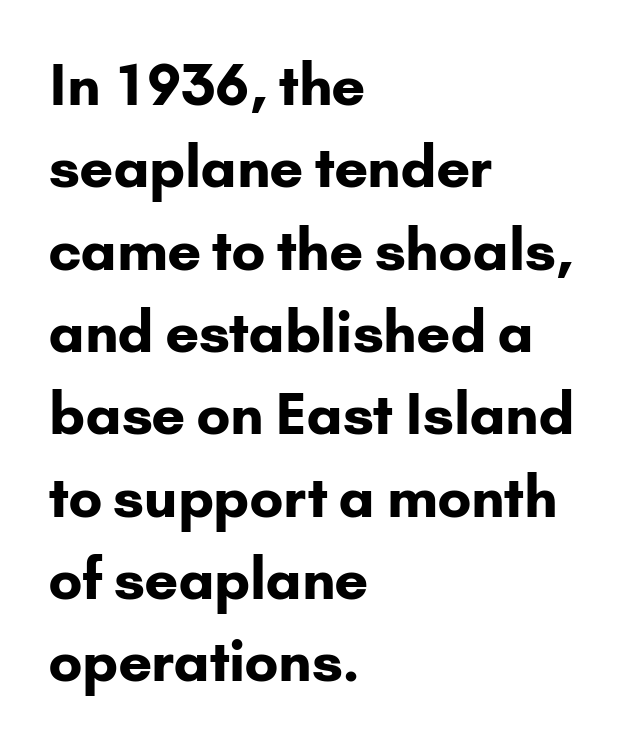
Honestly, there is no underline to notice here at all. Its strokes are broad and dark, the hallmark of bold type. The type sits square on the baseline with zero lean. The font family rendered here belongs to the sans-serif group. Interline gaps are of average width in this sample.
